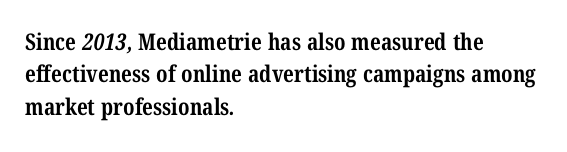
{"bold": "yes", "underline": "no", "align": "left", "line_spacing": "normal", "line_spacing_ratio": 1.41, "letter_spacing": "normal", "letter_spacing_em": 0.0, "glyph_px": 23}
